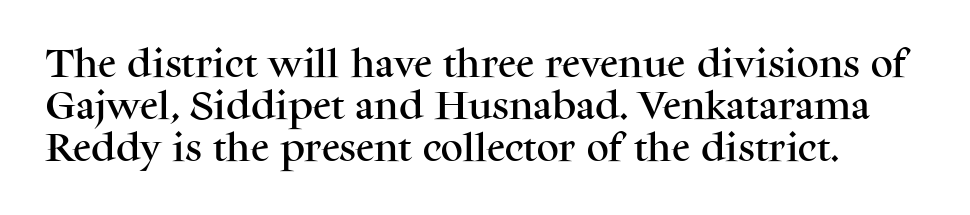
Q: Is the text italic (slanted)? A: No, it is upright.
Q: Is the typeface a serif or a sans-serif typeface? A: Serif.
Q: Is the text underlined? A: No.
Q: Is the spacing between letters normal or unusually wide? A: Normal.
Q: Is the spacing between lines tight, normal or loose? A: Normal.
Q: Width (condensed, normal, or wide)? A: Normal.
Q: Stroke contrast? A: Medium.
Q: x-height? A: Medium.
Q: Monospaced? A: No.
